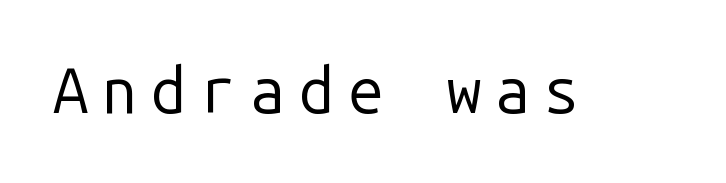
Examine the stroke ends and you'll find no serifs. Italic: no, the glyphs are upright roman. Note the uniform advance width — an 'i' takes as much space as an 'm'. The typeface has the unassuming heft of standard copy or less. The gap between lines stays unmarked. The tracking reads as deliberately expanded to a designer's eye.
